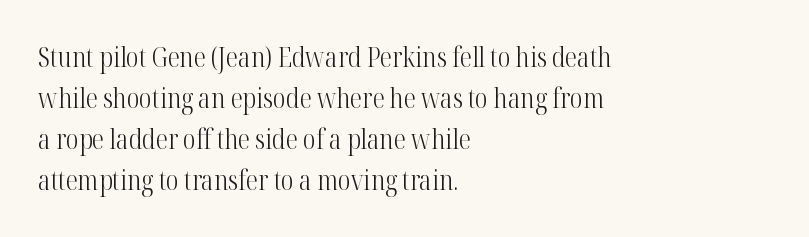
{"italic": "no", "bold": "no", "underline": "no", "align": "left", "line_spacing": "normal", "line_spacing_ratio": 1.52, "letter_spacing": "normal", "letter_spacing_em": 0.0, "glyph_px": 27}
